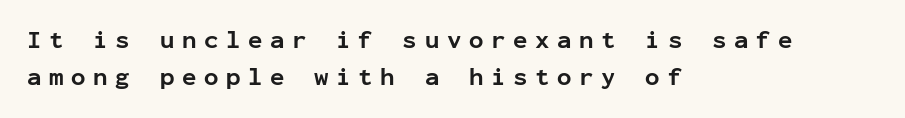
Q: Is the text bold? A: Yes.
Q: Is the text italic (slanted)? A: No, it is upright.
Q: Is the text underlined? A: No.
Q: How is the paragraph aligned? A: Left-aligned.
Q: Is the spacing between letters normal or unusually wide? A: Unusually wide.
Q: Is the spacing between lines tight, normal or loose? A: Normal.
